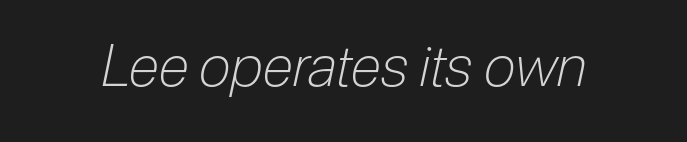
{"italic": "yes", "lean": "right", "slant_degrees": 12, "bold": "no", "weight": "light", "width": "condensed", "stroke_contrast": "low", "x_height": "medium", "monospaced": "no", "underline": "no", "letter_spacing": "normal", "letter_spacing_em": 0.0, "glyph_px": 57}
